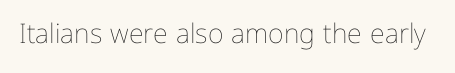
Has an underline been added? It has not. The type is set solid horizontally, with unmodified tracking. The characters are drawn with everyday or finer stroke widths. Every character sits straight up, as roman type does.
